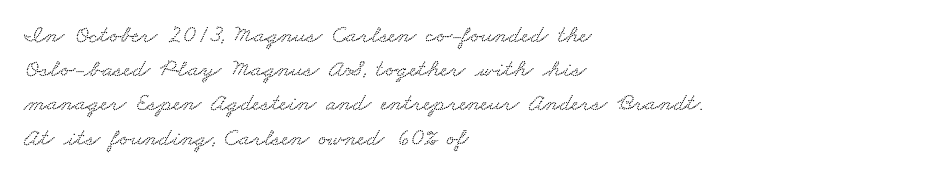
The image shows 25 px text type; set left-aligned, normal line spacing (1.37x), normal letter spacing, not underlined.
